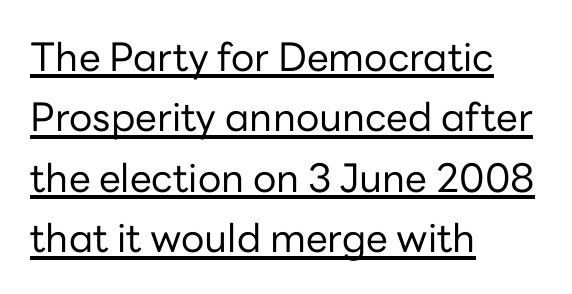
The image shows 39 px regular-weight sans-serif type, upright; set left-aligned, normal line spacing (1.55x), normal letter spacing, underlined; low stroke contrast and a medium x-height.
